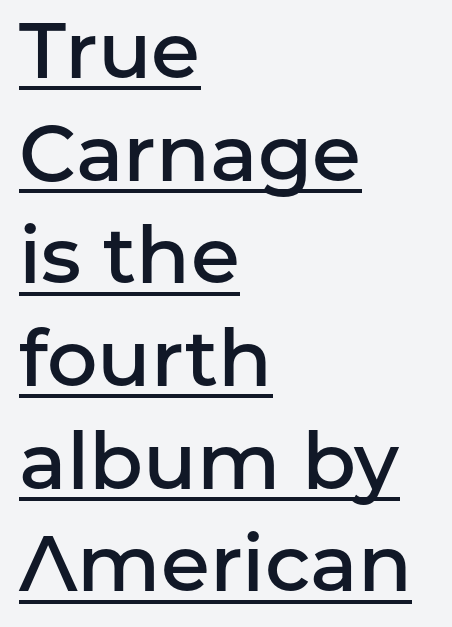
The image shows 79 px semibold sans-serif type, upright; set left-aligned, normal line spacing (1.3x), normal letter spacing, underlined; low stroke contrast and a medium x-height.
